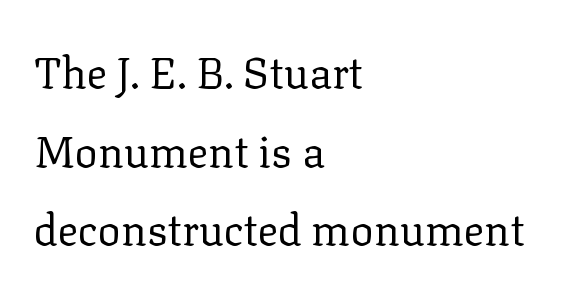
{"serif": "yes", "italic": "no", "bold": "no", "weight": "regular", "width": "normal", "stroke_contrast": "low", "x_height": "medium", "monospaced": "no", "underline": "no", "align": "left", "line_spacing_ratio": 1.83, "letter_spacing": "normal", "letter_spacing_em": 0.0, "glyph_px": 43}
